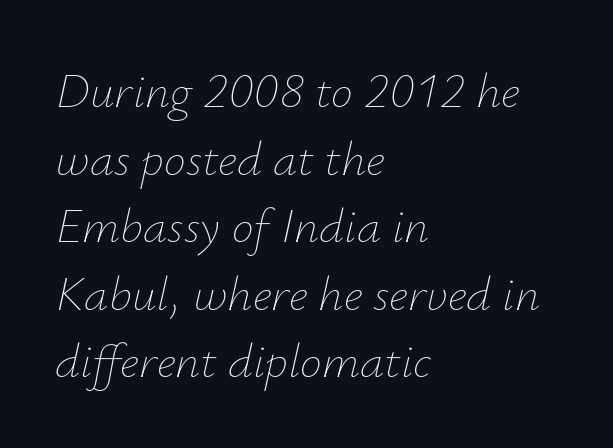
Descender tails drop into unmarked territory. The typeface has the unassuming heft of standard copy or less. The letters sit at their default tracking, neither squeezed nor spread. The face used here is proportionally spaced, like ordinary book or web type. Observe the lean: these are italic letterforms. Leftover space on each line is placed entirely after the last word.
